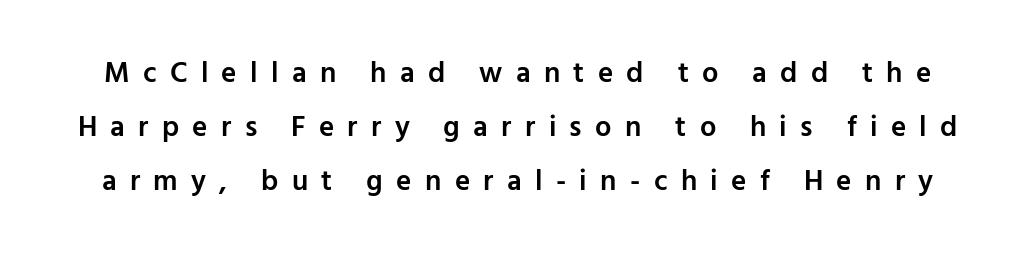
Q: Is the text bold? A: Semi-bold.
Q: Is the text italic (slanted)? A: No, it is upright.
Q: Is the typeface a serif or a sans-serif typeface? A: Sans-serif.
Q: Is the text underlined? A: No.
Q: Is the spacing between letters normal or unusually wide? A: Unusually wide.
Q: Width (condensed, normal, or wide)? A: Normal.
Q: Stroke contrast? A: Low.
Q: x-height? A: Medium.
Q: Monospaced? A: No.
